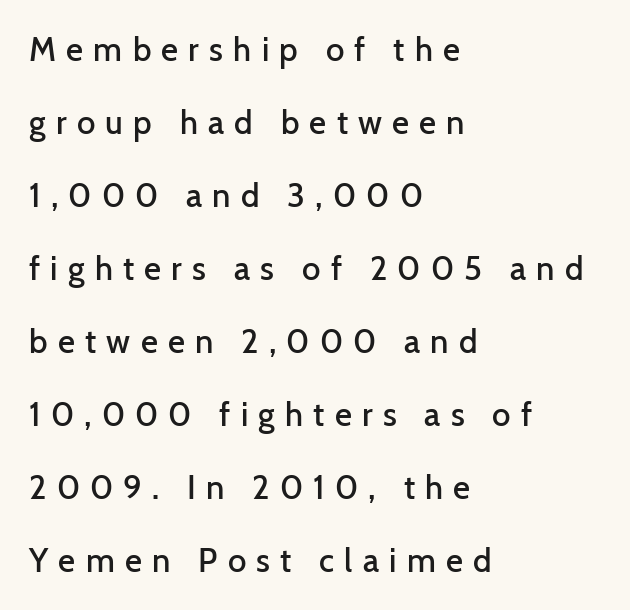
{"serif": "no", "italic": "no", "bold": "semi", "weight": "semibold", "width": "normal", "stroke_contrast": "low", "x_height": "medium", "monospaced": "no", "underline": "no", "align": "left", "line_spacing": "loose", "line_spacing_ratio": 2.21, "letter_spacing": "wide", "letter_spacing_em": 0.31, "glyph_px": 33}
